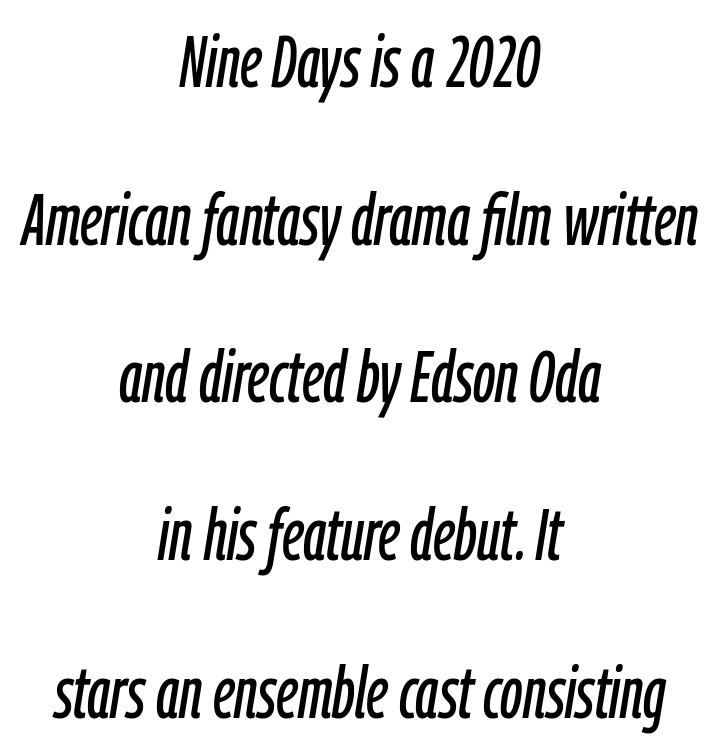
{"italic": "yes", "lean": "right", "slant_degrees": 9, "width": "condensed", "stroke_contrast": "low", "x_height": "medium", "monospaced": "no", "underline": "no", "align": "center", "line_spacing": "loose", "line_spacing_ratio": 2.16, "letter_spacing": "normal", "letter_spacing_em": 0.0, "glyph_px": 73}
